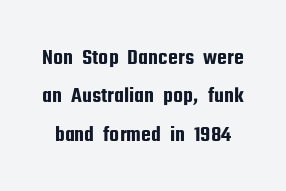
Q: Is the text italic (slanted)? A: No, it is upright.
Q: Is the text underlined? A: No.
Q: Is the spacing between letters normal or unusually wide? A: Normal.
